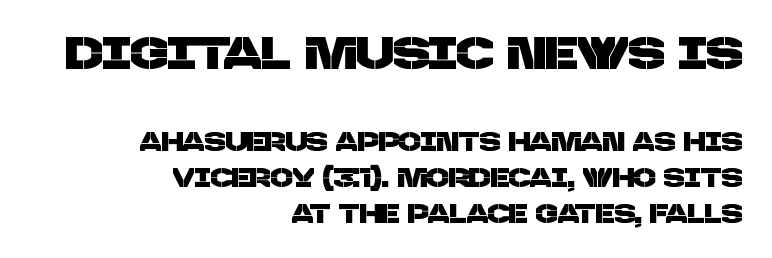
{"serif": "no", "width": "normal", "stroke_contrast": "low", "x_height": "large", "monospaced": "no", "underline": "no", "align": "right", "line_spacing": "normal", "line_spacing_ratio": 1.38, "letter_spacing": "normal", "letter_spacing_em": 0.0, "larger_block": "first", "size_ratio": 1.73, "glyph_px": 45}
